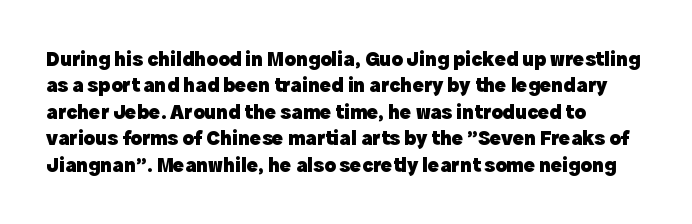
The image shows 21 px bold type, upright; set left-aligned, normal line spacing (1.26x), normal letter spacing, not underlined.
